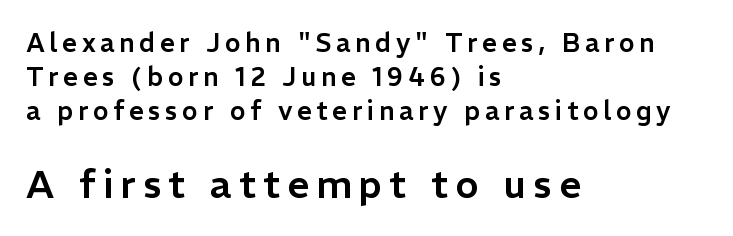
Line spacing here is normal. Between these two stacked blocks, the lower one wins on size. Proportional: the letters do not fall into vertical columns. Honestly, there is no underline to notice here at all.
